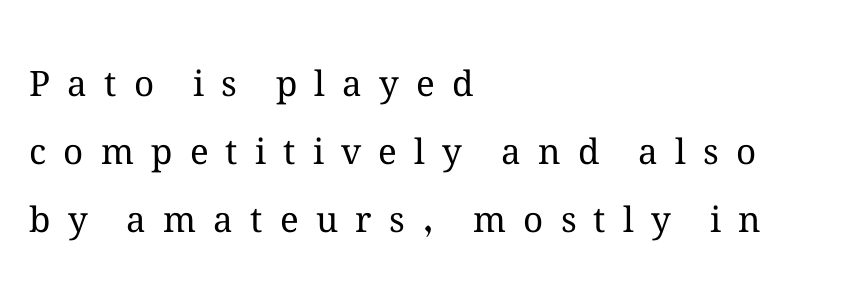
The image shows 35 px regular-weight type, upright; set left-aligned, loose line spacing (1.95x), unusually wide letter spacing (+0.49 em), not underlined; medium stroke contrast and a medium x-height.
